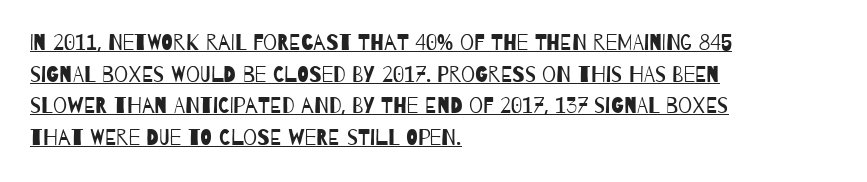
Q: Is the text bold? A: No.
Q: Is the text underlined? A: Yes.
Q: How is the paragraph aligned? A: Left-aligned.
Q: Is the spacing between letters normal or unusually wide? A: Normal.
Q: Is the spacing between lines tight, normal or loose? A: Normal.
